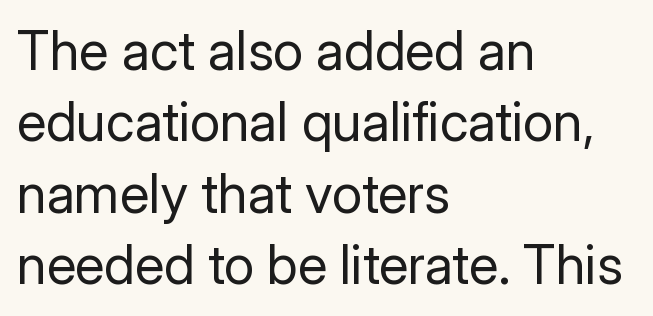
{"serif": "no", "italic": "no", "bold": "no", "weight": "regular", "width": "normal", "stroke_contrast": "low", "x_height": "medium", "monospaced": "no", "underline": "no", "align": "left", "line_spacing": "normal", "line_spacing_ratio": 1.32, "letter_spacing": "normal", "letter_spacing_em": 0.0, "glyph_px": 54}
